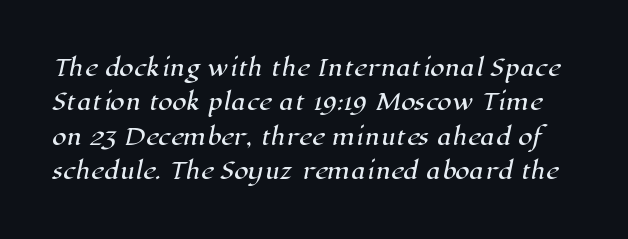
Q: Is the text underlined? A: No.
Q: Is the spacing between letters normal or unusually wide? A: Normal.
Q: Is the spacing between lines tight, normal or loose? A: Normal.
